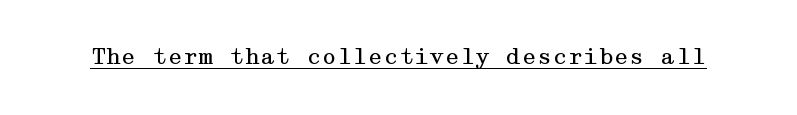
Q: Is the text bold? A: No.
Q: Is the text italic (slanted)? A: No, it is upright.
Q: Is the text underlined? A: Yes.
Q: Is the spacing between letters normal or unusually wide? A: Normal.
